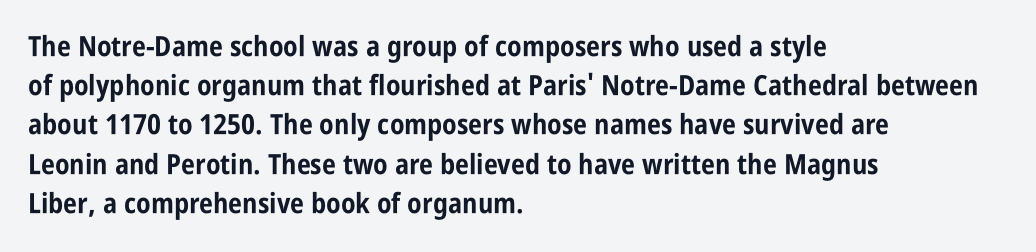
Q: Is the text bold? A: Yes.
Q: Is the text italic (slanted)? A: No, it is upright.
Q: Is the typeface a serif or a sans-serif typeface? A: Sans-serif.
Q: Is the text underlined? A: No.
Q: How is the paragraph aligned? A: Left-aligned.
Q: Is the spacing between letters normal or unusually wide? A: Normal.
Q: Is the spacing between lines tight, normal or loose? A: Normal.
Q: Width (condensed, normal, or wide)? A: Condensed.
Q: Stroke contrast? A: Low.
Q: x-height? A: Large.
Q: Monospaced? A: No.
